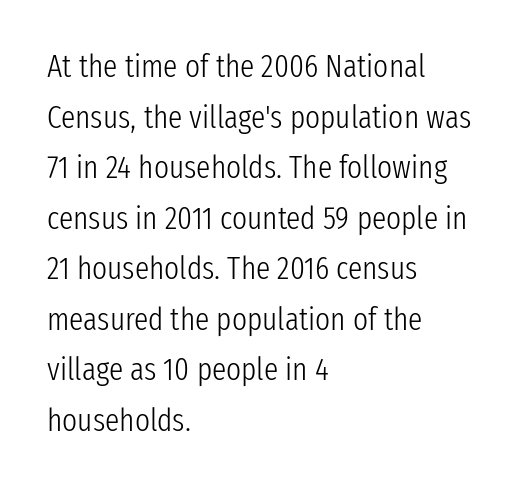
{"serif": "no", "italic": "no", "bold": "no", "weight": "light", "width": "condensed", "stroke_contrast": "low", "x_height": "medium", "monospaced": "no", "underline": "no", "align": "left", "line_spacing": "normal", "line_spacing_ratio": 1.58, "letter_spacing": "normal", "letter_spacing_em": 0.0, "glyph_px": 32}
